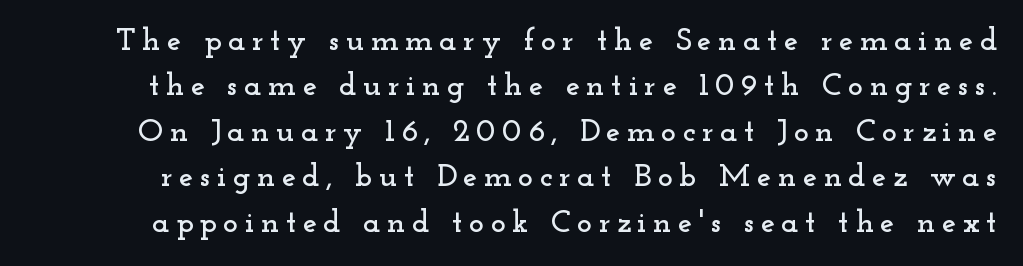
The lettering stays uniformly vertical, giving the passage a roman look. The rows are spaced the way most documents space them. The passage shown is typed in a proportional face where columns would drift. Type without underlining. The face used here is rendered with a markedly widened letterfit. Are there feet on the stems? There are — it's a serif.
